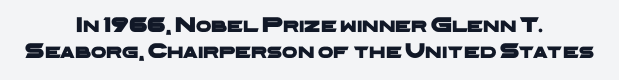
The image shows 22 px text type; set centered, line spacing 1.17x, normal letter spacing, not underlined.
